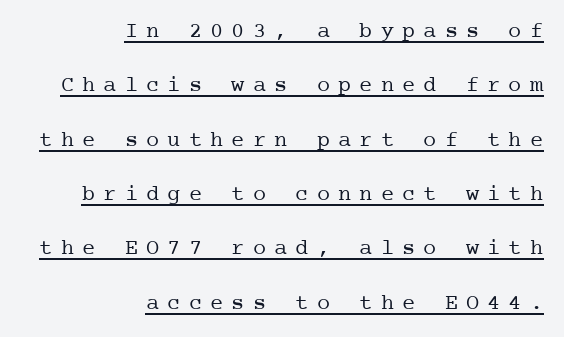
{"italic": "no", "bold": "no", "underline": "yes", "align": "right", "line_spacing": "loose", "line_spacing_ratio": 2.47, "letter_spacing": "wide", "letter_spacing_em": 0.37, "glyph_px": 22}
